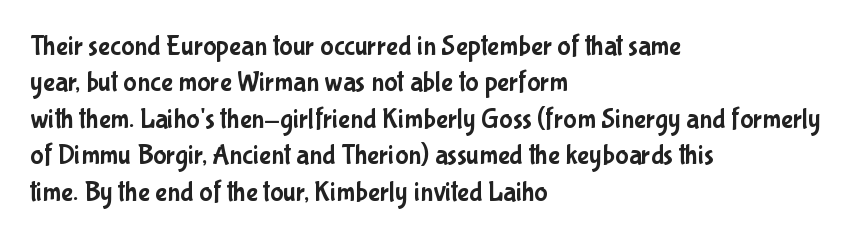
No feet cap the strokes, marking this as sans-serif type. Rule under the text: the space is simply empty. Glyph-to-glyph distance matches everyday printed text. Note the varied advance widths — an 'i' is clearly narrower than an 'm'.
